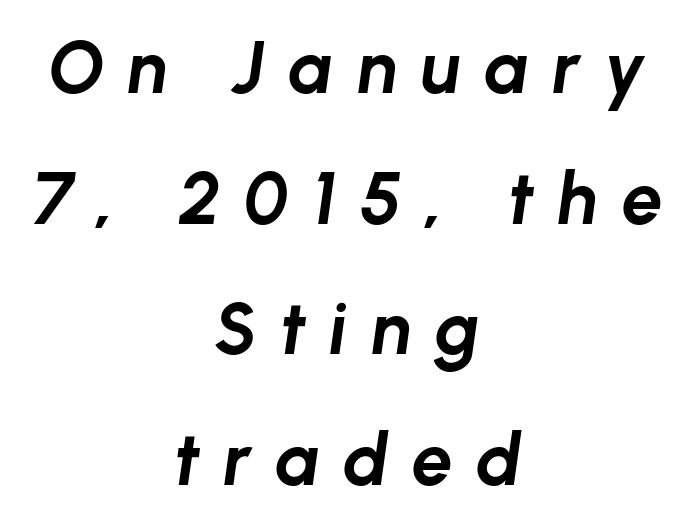
A typesetter would call this proportional, since set widths differ per character. Here the glyphs are tracked loosely, breaking word shapes into spaced letters. Underline: absent. These lines carry a lot of weight — the face is fully bold. Compared with ordinary roman type, these characters are visibly tilted. The text block is weighted toward neither margin, spreading evenly from the middle.
